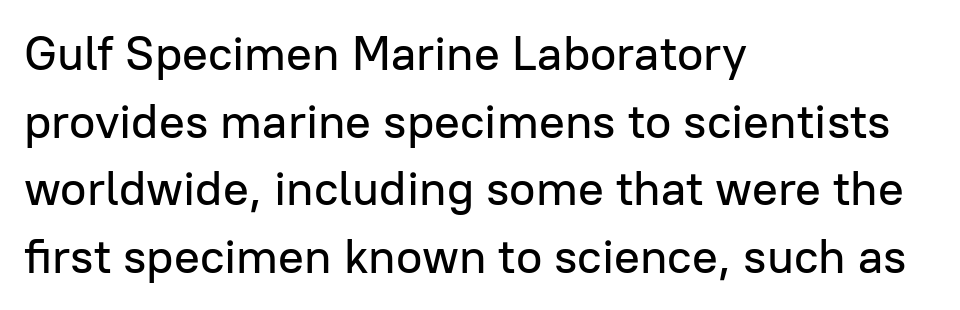
Vertical strokes here are truly vertical. The characters display no serif detailing; their extremities are plain. Proportional: the letters do not fall into vertical columns. The gap between lines stays unmarked. Left-aligned paragraph, ragged on the right.
